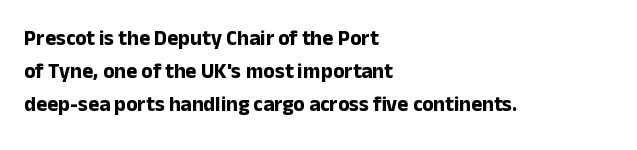
Weight check: bold — yes, fully. This rendering features lettering with no underline. This is the regular roman posture of the typeface. Is there much room between lines? A standard amount, neither cramped nor airy. No extra tracking has been applied to these lines. The rag falls on the right side of this text block.
